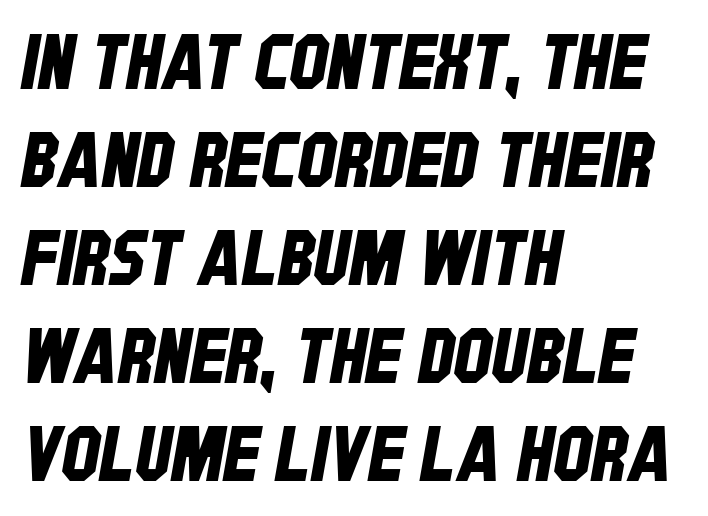
Q: Is the typeface a serif or a sans-serif typeface? A: Sans-serif.
Q: Is the text underlined? A: No.
Q: How is the paragraph aligned? A: Left-aligned.
Q: Is the spacing between letters normal or unusually wide? A: Normal.
Q: Is the spacing between lines tight, normal or loose? A: Normal.
Q: Width (condensed, normal, or wide)? A: Condensed.
Q: Stroke contrast? A: Low.
Q: x-height? A: Large.
Q: Monospaced? A: No.
